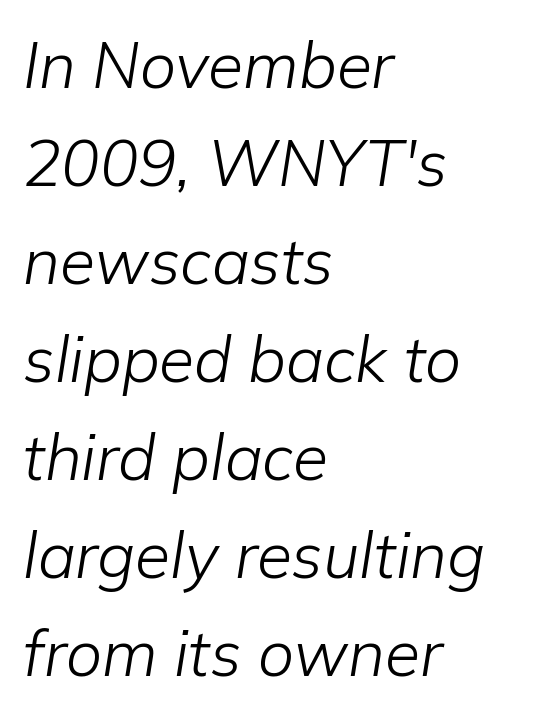
Q: Is the text bold? A: No.
Q: Is the text italic (slanted)? A: Yes, it leans right by about 9 degrees.
Q: Is the text underlined? A: No.
Q: How is the paragraph aligned? A: Left-aligned.
Q: Is the spacing between letters normal or unusually wide? A: Normal.
Q: Is the spacing between lines tight, normal or loose? A: Normal.
Q: Width (condensed, normal, or wide)? A: Normal.
Q: Stroke contrast? A: Low.
Q: x-height? A: Medium.
Q: Monospaced? A: No.
